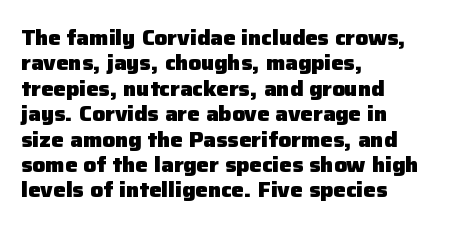
Q: Is the text bold? A: Yes.
Q: Is the text italic (slanted)? A: No, it is upright.
Q: Is the text underlined? A: No.
Q: How is the paragraph aligned? A: Left-aligned.
Q: Is the spacing between letters normal or unusually wide? A: Normal.
